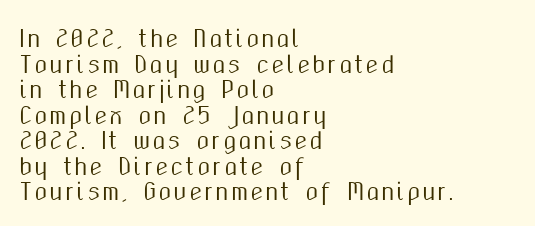
The image shows 23 px text type, upright; set left-aligned, tight line spacing (1.11x), not underlined.
